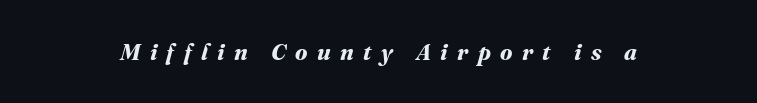
{"bold": "yes", "underline": "no", "letter_spacing": "wide", "letter_spacing_em": 0.41, "glyph_px": 23}
